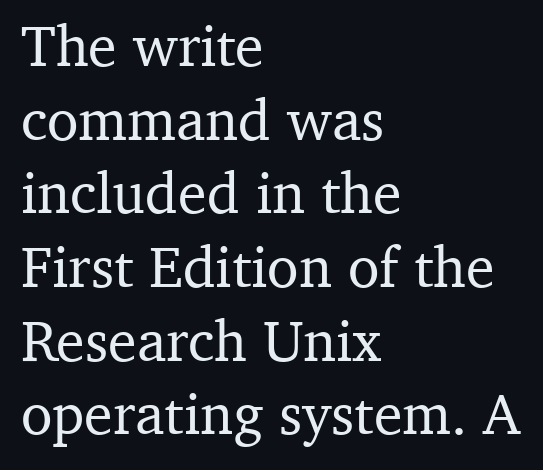
Q: Is the text italic (slanted)? A: No, it is upright.
Q: Is the typeface a serif or a sans-serif typeface? A: Serif.
Q: Is the text underlined? A: No.
Q: How is the paragraph aligned? A: Left-aligned.
Q: Is the spacing between letters normal or unusually wide? A: Normal.
Q: Is the spacing between lines tight, normal or loose? A: Normal.
Q: Width (condensed, normal, or wide)? A: Normal.
Q: Stroke contrast? A: Medium.
Q: x-height? A: Medium.
Q: Monospaced? A: No.
